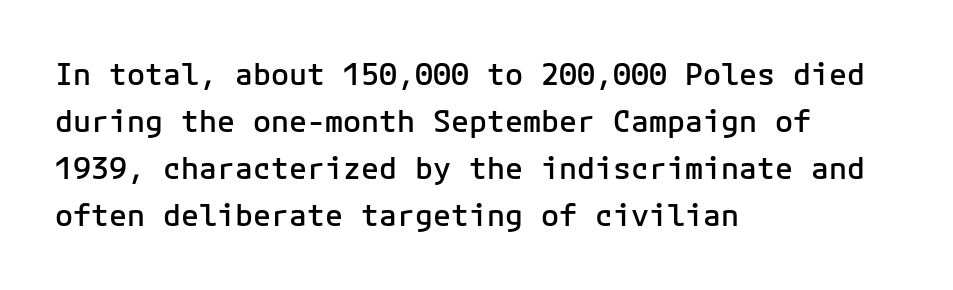
Q: Is the text bold? A: Semi-bold.
Q: Is the text italic (slanted)? A: No, it is upright.
Q: Is the typeface a serif or a sans-serif typeface? A: Sans-serif.
Q: Is the text underlined? A: No.
Q: How is the paragraph aligned? A: Left-aligned.
Q: Is the spacing between letters normal or unusually wide? A: Normal.
Q: Is the spacing between lines tight, normal or loose? A: Normal.
Q: Width (condensed, normal, or wide)? A: Normal.
Q: Stroke contrast? A: Low.
Q: x-height? A: Medium.
Q: Monospaced? A: Yes.
